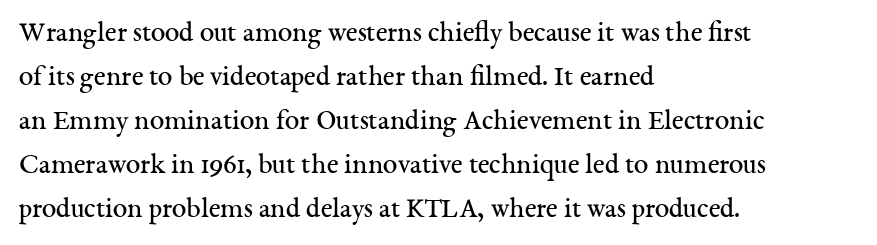
{"serif": "yes", "italic": "no", "bold": "no", "weight": "regular", "width": "normal", "stroke_contrast": "medium", "x_height": "medium", "monospaced": "no", "underline": "no", "align": "left", "line_spacing": "normal", "line_spacing_ratio": 1.52, "letter_spacing": "normal", "letter_spacing_em": 0.0, "glyph_px": 29}
